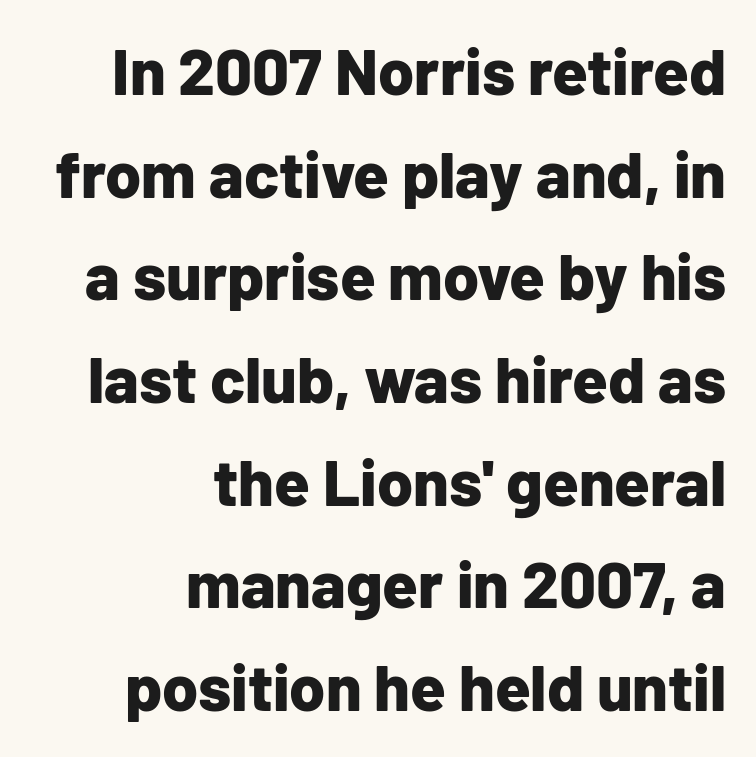
No italicization has been applied; the sample stays upright. A student would call this right alignment; a typographer would say flush right, rag left. The baseline area is clear. A typesetter would call this proportional, since set widths differ per character. Reading down the column, the eye jumps a familiar distance to each next line. In terms of letterform style, serifs are entirely absent.
